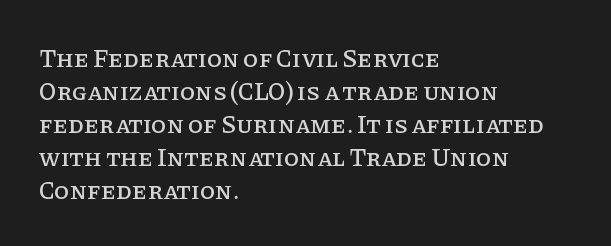
The image shows 25 px text type, upright; set left-aligned, normal line spacing (1.32x), normal letter spacing, not underlined.
